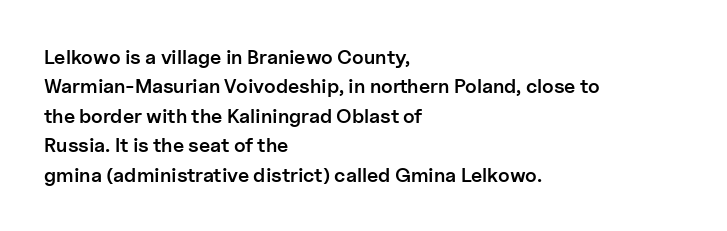
A bare baseline throughout the passage. Vertically, the passage feels balanced, rows spaced as you'd expect. Horizontal alignment here is leftward, the default for most running prose. Is the type bold? Partly — it's a semibold, heavier than regular but not fully bold.
